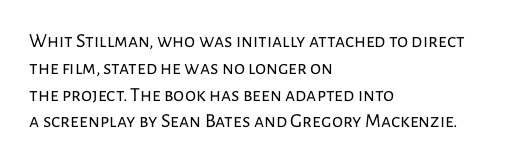
Q: Is the text bold? A: No.
Q: Is the text italic (slanted)? A: No, it is upright.
Q: Is the text underlined? A: No.
Q: How is the paragraph aligned? A: Left-aligned.
Q: Is the spacing between letters normal or unusually wide? A: Normal.
Q: Is the spacing between lines tight, normal or loose? A: Normal.
